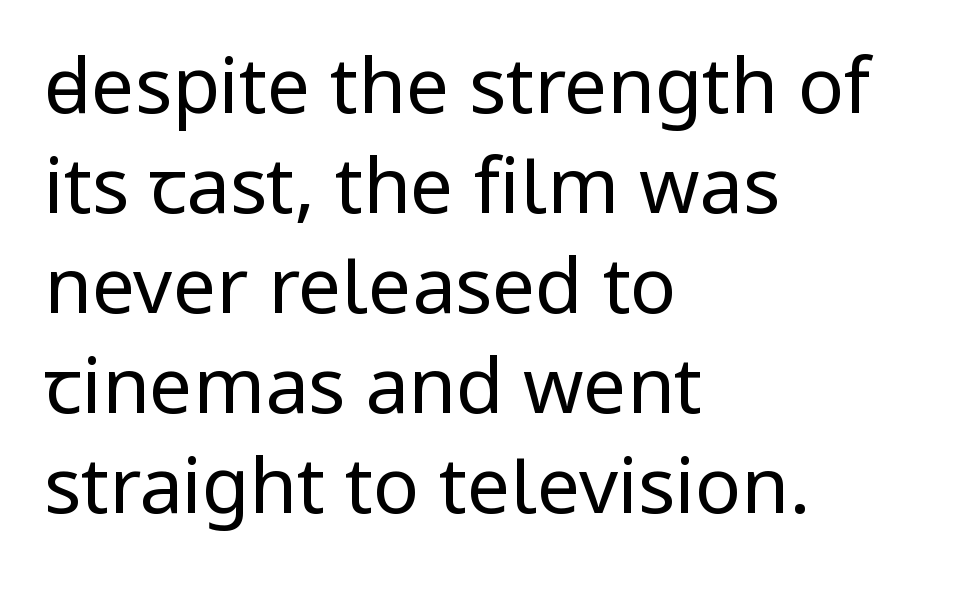
{"serif": "no", "italic": "no", "bold": "no", "weight": "regular", "width": "normal", "stroke_contrast": "low", "x_height": "medium", "monospaced": "no", "underline": "no", "align": "left", "line_spacing": "normal", "line_spacing_ratio": 1.3, "letter_spacing": "normal", "letter_spacing_em": 0.0, "glyph_px": 77}
